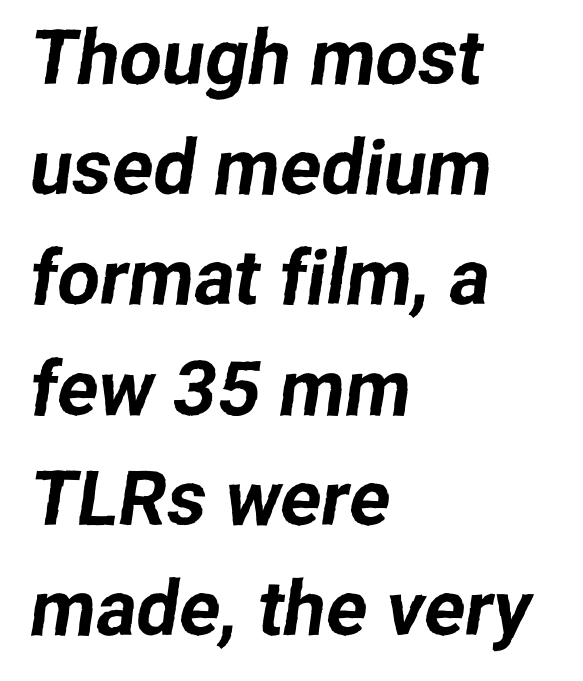
The image shows 76 px sans-serif type; set left-aligned, normal line spacing (1.45x), normal letter spacing, not underlined; low stroke contrast and a medium x-height.
